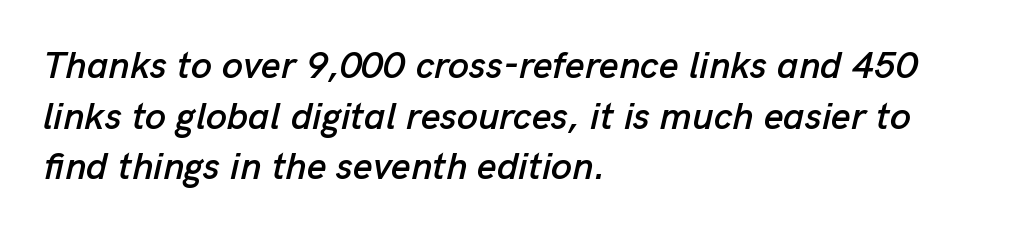
The image shows 38 px text type, italic (leaning right); set left-aligned, normal line spacing (1.33x), normal letter spacing, not underlined; low stroke contrast and a medium x-height.
